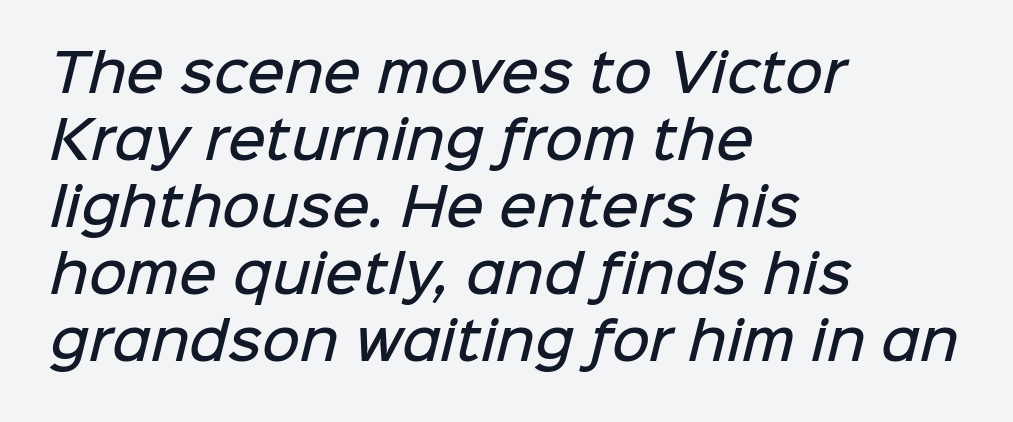
Beneath every word, the page is bare. On the weight axis this lands at semibold, roughly 600. Between one letter and the next there's only the usual sliver of space. This sample has the flowing, uneven cadence of proportional lettering. Nope, no serifs anywhere on these letters.
